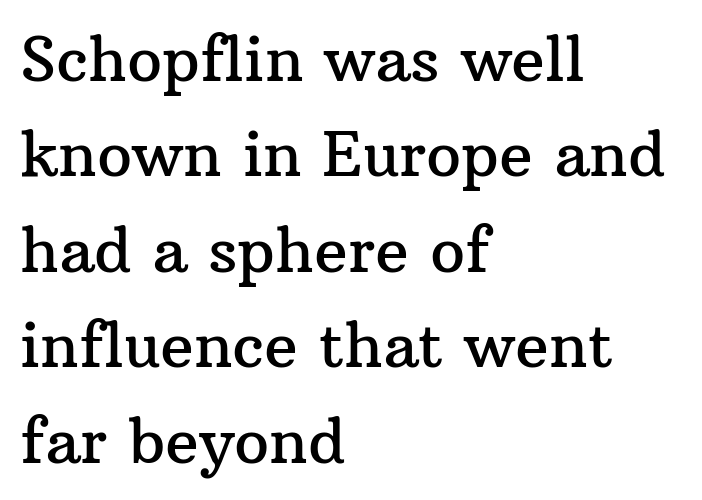
Q: Is the text italic (slanted)? A: No, it is upright.
Q: Is the typeface a serif or a sans-serif typeface? A: Serif.
Q: Is the text underlined? A: No.
Q: How is the paragraph aligned? A: Left-aligned.
Q: Is the spacing between letters normal or unusually wide? A: Normal.
Q: Is the spacing between lines tight, normal or loose? A: Normal.
Q: Width (condensed, normal, or wide)? A: Normal.
Q: Stroke contrast? A: Medium.
Q: x-height? A: Medium.
Q: Monospaced? A: No.
